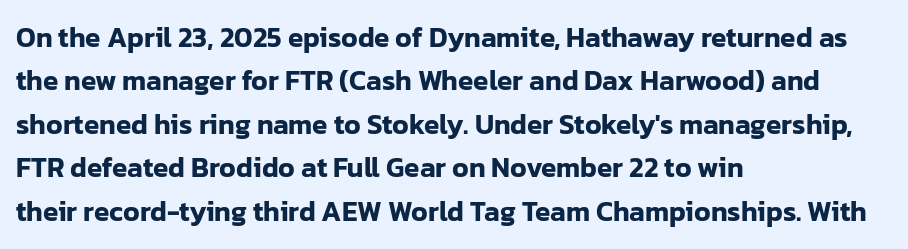
The image shows 28 px sans-serif type, upright; set left-aligned, normal line spacing (1.55x), normal letter spacing, not underlined; low stroke contrast and a medium x-height.
